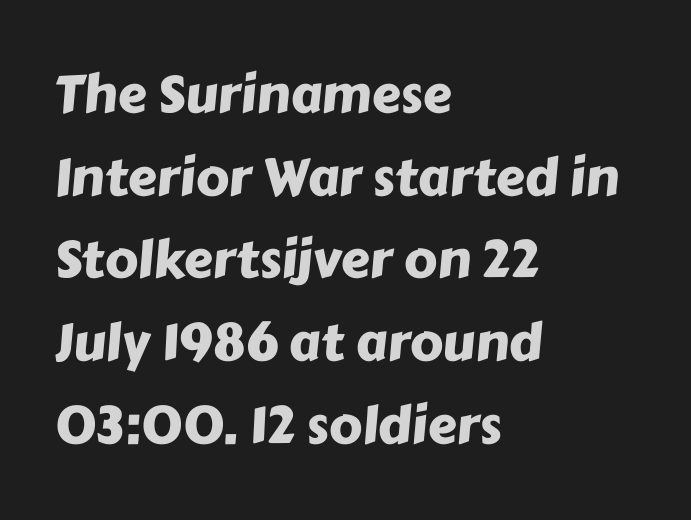
The image shows 52 px sans-serif type; set left-aligned, normal line spacing (1.59x), normal letter spacing, not underlined; low stroke contrast and a medium x-height.
